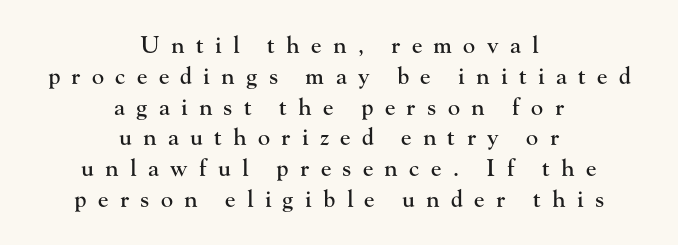
{"italic": "no", "underline": "no", "align": "center", "line_spacing": "normal", "line_spacing_ratio": 1.34, "letter_spacing": "wide", "letter_spacing_em": 0.49, "glyph_px": 23}
